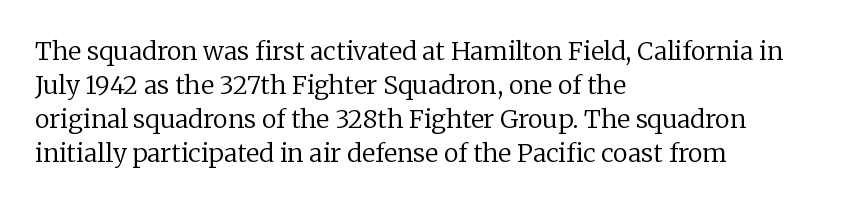
The image shows 25 px text type, upright; set left-aligned, normal line spacing (1.36x), normal letter spacing, not underlined.
